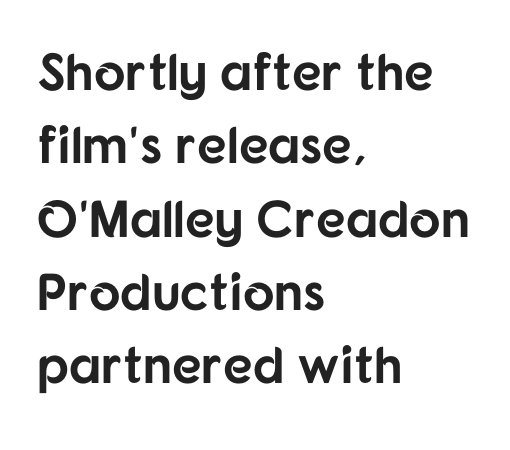
Q: Is the text bold? A: Yes.
Q: Is the text italic (slanted)? A: No, it is upright.
Q: Is the typeface a serif or a sans-serif typeface? A: Sans-serif.
Q: Is the text underlined? A: No.
Q: How is the paragraph aligned? A: Left-aligned.
Q: Is the spacing between letters normal or unusually wide? A: Normal.
Q: Is the spacing between lines tight, normal or loose? A: Normal.
Q: Width (condensed, normal, or wide)? A: Normal.
Q: Stroke contrast? A: Low.
Q: x-height? A: Medium.
Q: Monospaced? A: No.
